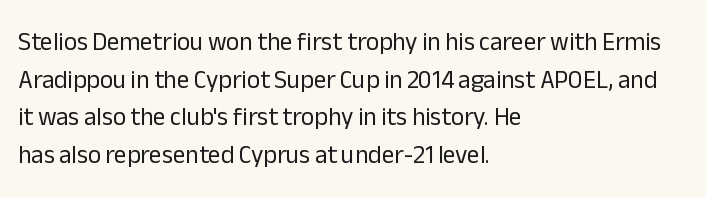
The image shows 25 px text type, upright; set left-aligned, normal line spacing (1.51x), normal letter spacing, not underlined.
